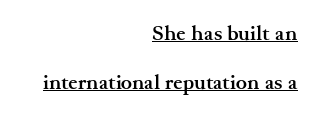
The image shows 21 px bold type, upright; set right-aligned, loose line spacing (2.33x), normal letter spacing, underlined.
